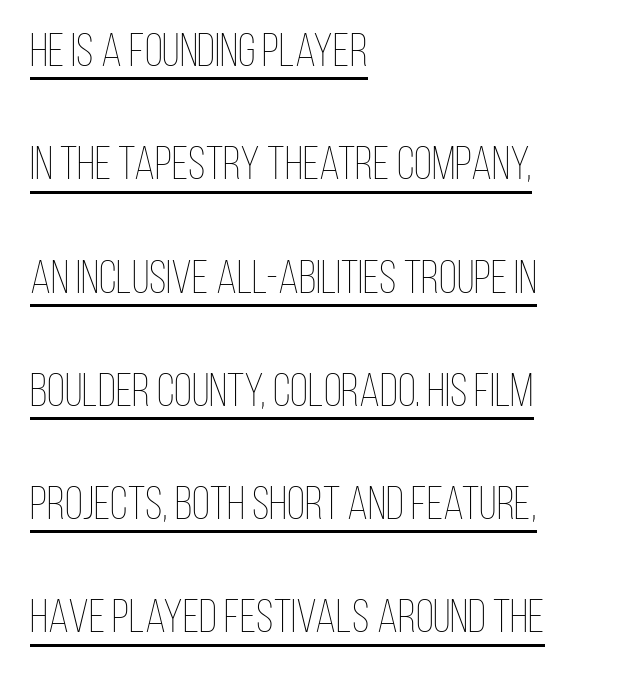
The image shows 47 px thin, condensed type, upright; set left-aligned, loose line spacing (2.41x), normal letter spacing, underlined; low stroke contrast and a large x-height.
